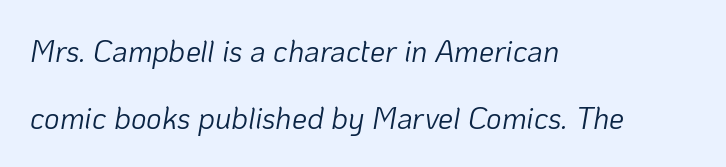
The image shows 30 px light type, italic (leaning right); set left-aligned, loose line spacing (2.22x), normal letter spacing, not underlined; low stroke contrast and a medium x-height.
